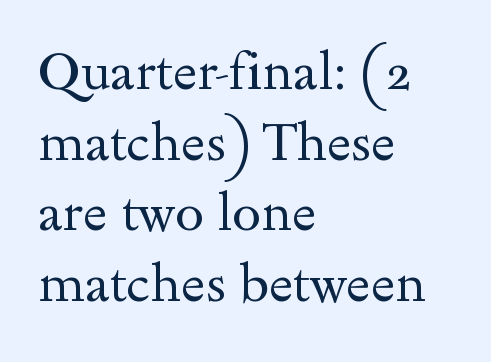
Q: Is the text bold? A: No.
Q: Is the text italic (slanted)? A: No, it is upright.
Q: Is the typeface a serif or a sans-serif typeface? A: Serif.
Q: Is the text underlined? A: No.
Q: How is the paragraph aligned? A: Left-aligned.
Q: Is the spacing between letters normal or unusually wide? A: Normal.
Q: Is the spacing between lines tight, normal or loose? A: Normal.
Q: Width (condensed, normal, or wide)? A: Wide.
Q: x-height? A: Small.
Q: Monospaced? A: No.
